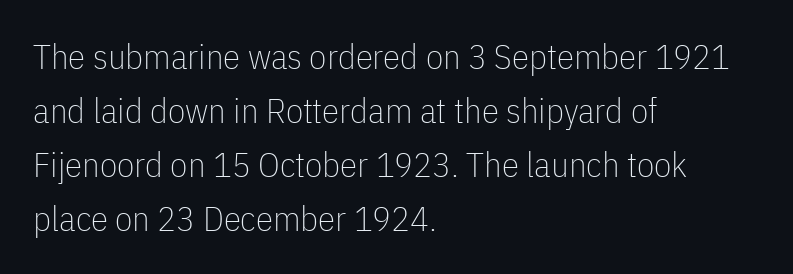
Q: Is the text bold? A: No.
Q: Is the text italic (slanted)? A: No, it is upright.
Q: Is the typeface a serif or a sans-serif typeface? A: Sans-serif.
Q: Is the text underlined? A: No.
Q: How is the paragraph aligned? A: Left-aligned.
Q: Is the spacing between letters normal or unusually wide? A: Normal.
Q: Is the spacing between lines tight, normal or loose? A: Normal.
Q: Width (condensed, normal, or wide)? A: Condensed.
Q: Stroke contrast? A: Low.
Q: x-height? A: Medium.
Q: Monospaced? A: No.
